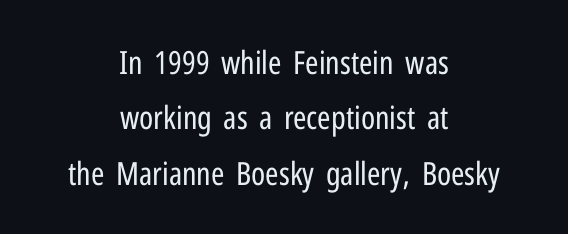
Q: Is the text bold? A: No.
Q: Is the text italic (slanted)? A: No, it is upright.
Q: Is the typeface a serif or a sans-serif typeface? A: Sans-serif.
Q: Is the text underlined? A: No.
Q: How is the paragraph aligned? A: Centered.
Q: Is the spacing between letters normal or unusually wide? A: Normal.
Q: Width (condensed, normal, or wide)? A: Condensed.
Q: Stroke contrast? A: Low.
Q: x-height? A: Medium.
Q: Monospaced? A: No.
